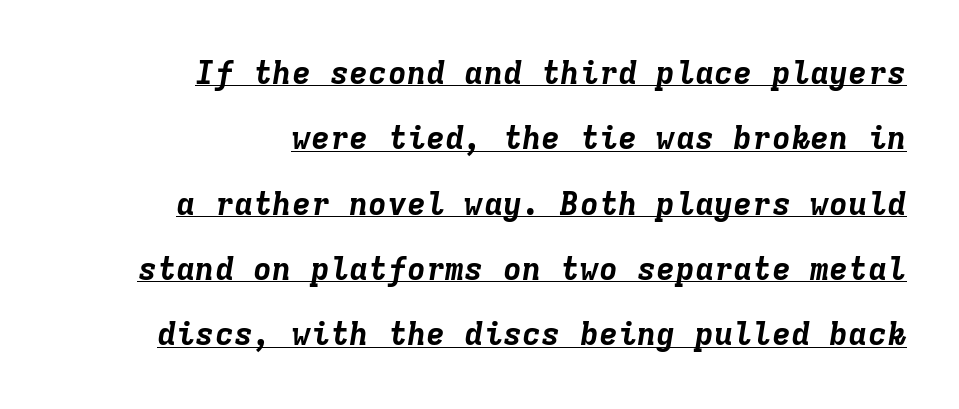
The image shows 32 px bold type, italic (leaning right), monospaced; set right-aligned, loose line spacing (2.04x), normal letter spacing, underlined; low stroke contrast and a medium x-height.
